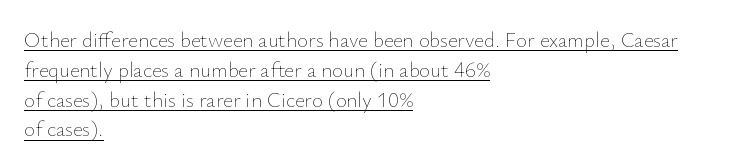
The image shows 21 px text type, upright; set left-aligned, normal line spacing (1.42x), normal letter spacing, underlined.
